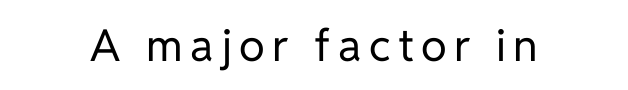
{"serif": "no", "italic": "no", "bold": "no", "weight": "regular", "width": "normal", "stroke_contrast": "low", "x_height": "medium", "monospaced": "no", "underline": "no", "glyph_px": 44}
